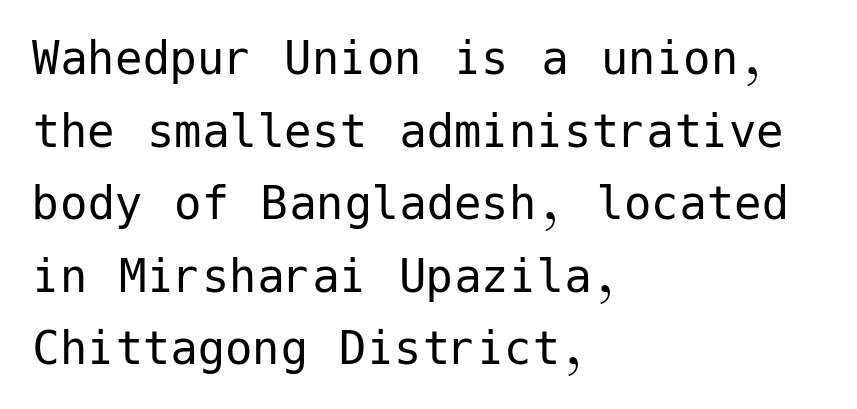
{"serif": "no", "italic": "no", "bold": "no", "weight": "regular", "width": "normal", "stroke_contrast": "low", "x_height": "medium", "underline": "no", "align": "left", "line_spacing": "normal", "line_spacing_ratio": 1.32, "letter_spacing": "normal", "letter_spacing_em": 0.0, "glyph_px": 55}
